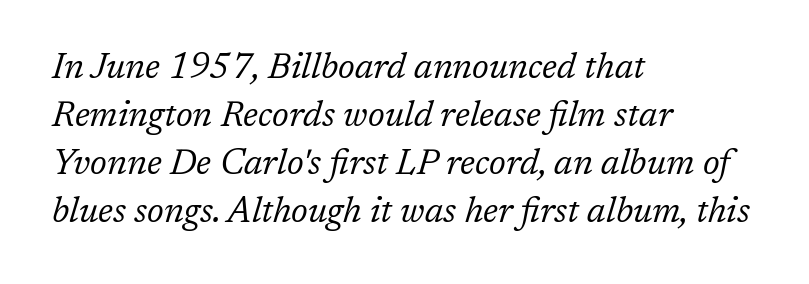
{"serif": "yes", "italic": "yes", "lean": "right", "slant_degrees": 17, "bold": "no", "weight": "regular", "width": "normal", "stroke_contrast": "low", "x_height": "medium", "monospaced": "no", "underline": "no", "align": "left", "line_spacing": "normal", "line_spacing_ratio": 1.37, "letter_spacing": "normal", "letter_spacing_em": 0.0, "glyph_px": 35}
